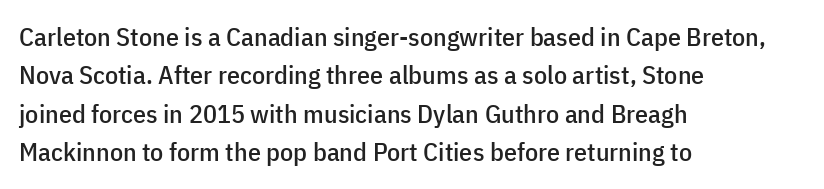
The image shows 26 px text type, upright; set left-aligned, normal line spacing (1.48x), normal letter spacing, not underlined.
